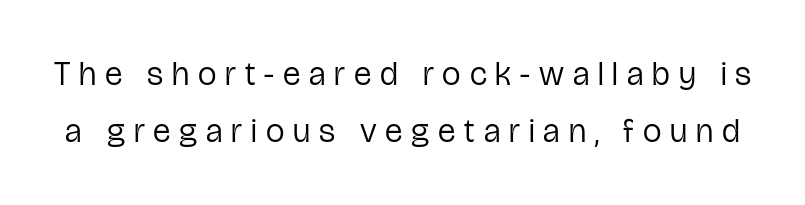
Here the glyphs are tracked loosely, breaking word shapes into spaced letters. The passage shown is typed in a proportional face where columns would drift. A quiet, ordinary-to-light weight characterises the typeface. Descenders are the only things crossing below the line. No italicization has been applied; the sample stays upright.
